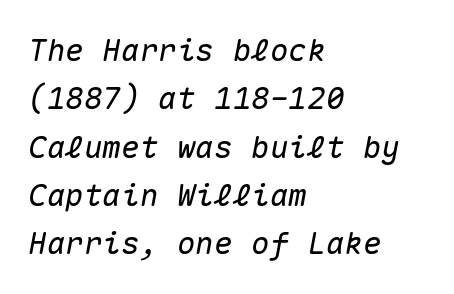
Q: Is the text italic (slanted)? A: Yes, it leans right by about 10 degrees.
Q: Is the text underlined? A: No.
Q: How is the paragraph aligned? A: Left-aligned.
Q: Is the spacing between letters normal or unusually wide? A: Normal.
Q: Is the spacing between lines tight, normal or loose? A: Normal.
Q: Width (condensed, normal, or wide)? A: Normal.
Q: Stroke contrast? A: Medium.
Q: x-height? A: Medium.
Q: Monospaced? A: Yes.
